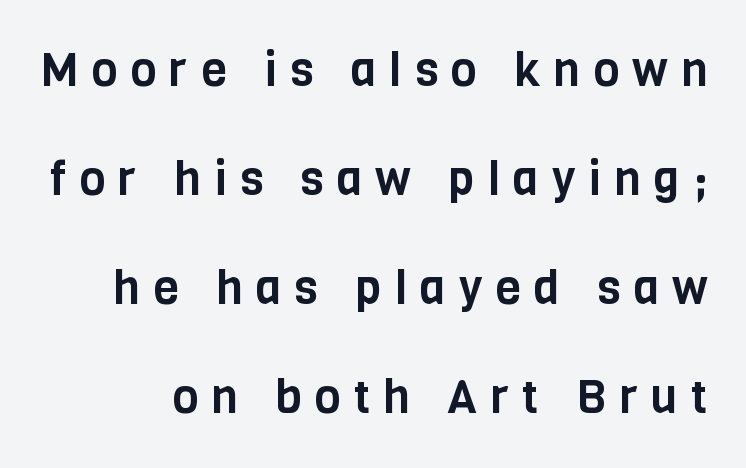
{"serif": "no", "italic": "no", "width": "condensed", "stroke_contrast": "low", "x_height": "large", "monospaced": "no", "underline": "no", "line_spacing": "loose", "line_spacing_ratio": 2.32, "letter_spacing": "wide", "letter_spacing_em": 0.28, "glyph_px": 47}
